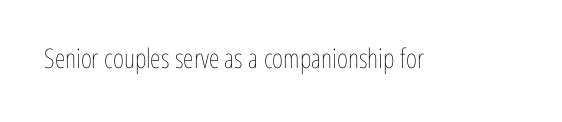
Has an underline been added? It has not. The type is set solid horizontally, with unmodified tracking. The characters are drawn with everyday or finer stroke widths. Every character sits straight up, as roman type does.
